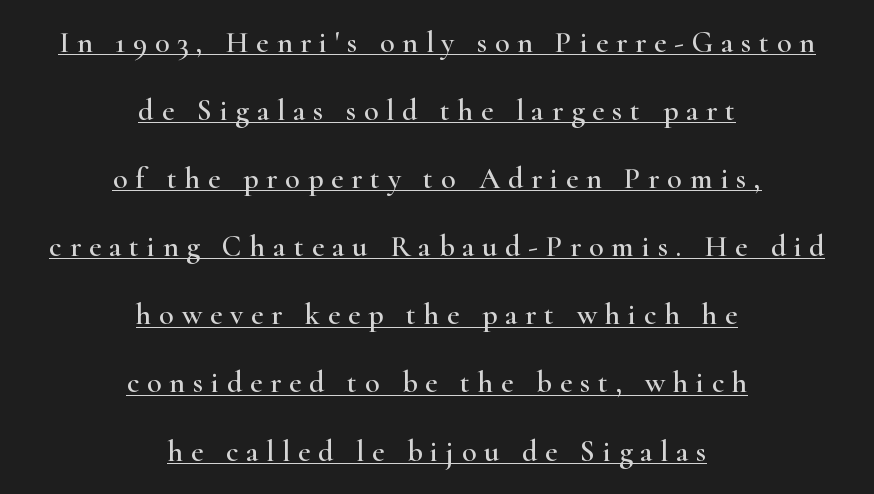
{"serif": "yes", "italic": "no", "width": "wide", "stroke_contrast": "high", "x_height": "small", "monospaced": "no", "underline": "yes", "align": "center", "line_spacing": "loose", "line_spacing_ratio": 2.27, "letter_spacing": "wide", "letter_spacing_em": 0.26, "glyph_px": 30}
